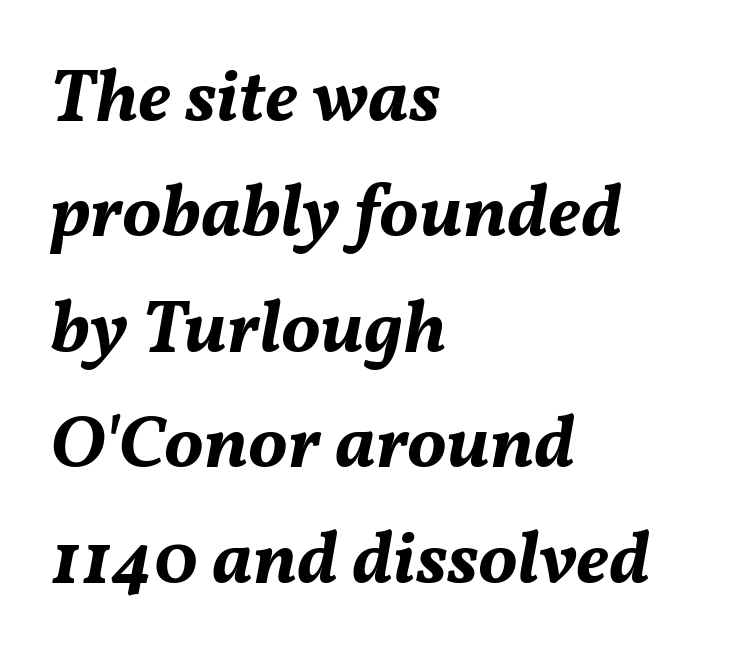
Q: Is the text bold? A: Yes.
Q: Is the text italic (slanted)? A: Yes, it leans right by about 11 degrees.
Q: Is the text underlined? A: No.
Q: How is the paragraph aligned? A: Left-aligned.
Q: Is the spacing between letters normal or unusually wide? A: Normal.
Q: Is the spacing between lines tight, normal or loose? A: Normal.
Q: Width (condensed, normal, or wide)? A: Normal.
Q: Stroke contrast? A: Medium.
Q: x-height? A: Medium.
Q: Monospaced? A: No.
